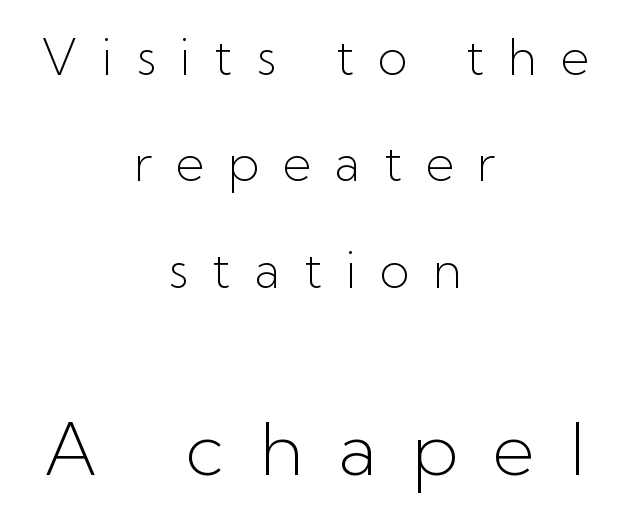
{"serif": "no", "italic": "no", "bold": "no", "weight": "light", "width": "normal", "stroke_contrast": "low", "x_height": "medium", "monospaced": "no", "underline": "no", "align": "center", "line_spacing": "loose", "line_spacing_ratio": 2.17, "letter_spacing": "wide", "letter_spacing_em": 0.48, "larger_block": "second", "size_ratio": 1.49, "glyph_px": 73}
